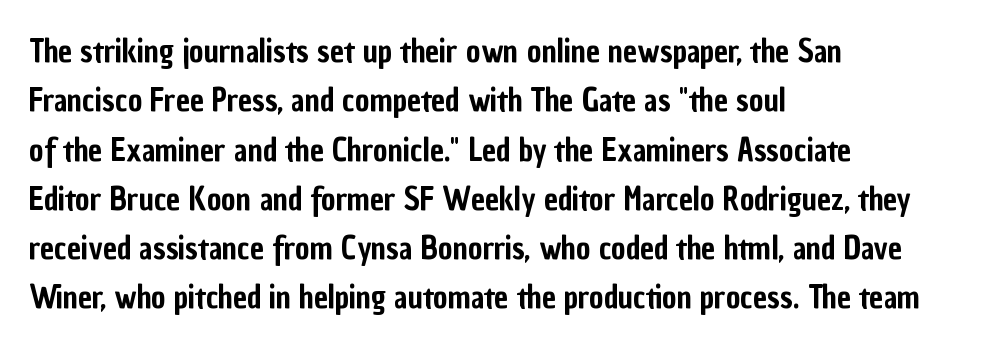
Q: Is the text italic (slanted)? A: No, it is upright.
Q: Is the typeface a serif or a sans-serif typeface? A: Sans-serif.
Q: Is the text underlined? A: No.
Q: How is the paragraph aligned? A: Left-aligned.
Q: Is the spacing between letters normal or unusually wide? A: Normal.
Q: Is the spacing between lines tight, normal or loose? A: Normal.
Q: Width (condensed, normal, or wide)? A: Condensed.
Q: Stroke contrast? A: Low.
Q: x-height? A: Medium.
Q: Monospaced? A: No.
